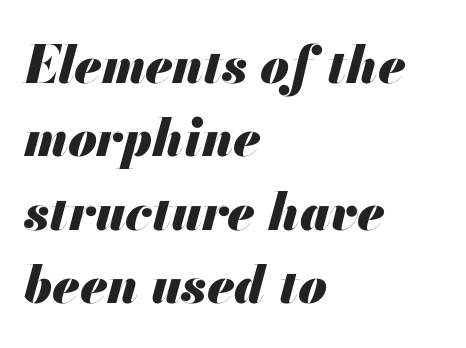
{"italic": "yes", "lean": "right", "slant_degrees": 13, "bold": "yes", "weight": "heavy", "width": "normal", "stroke_contrast": "medium", "x_height": "small", "monospaced": "no", "underline": "no", "align": "left", "line_spacing": "normal", "line_spacing_ratio": 1.41, "letter_spacing": "normal", "letter_spacing_em": 0.0, "glyph_px": 52}
